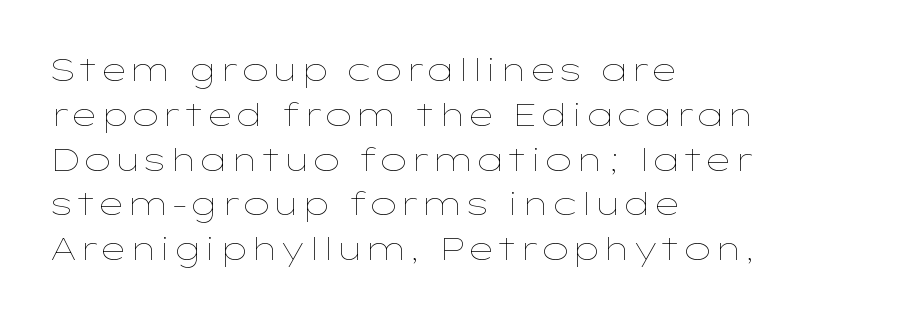
{"italic": "no", "bold": "no", "weight": "thin", "width": "wide", "stroke_contrast": "low", "x_height": "medium", "monospaced": "no", "underline": "no", "align": "left", "line_spacing": "normal", "line_spacing_ratio": 1.4, "letter_spacing": "normal", "letter_spacing_em": 0.0, "glyph_px": 32}
